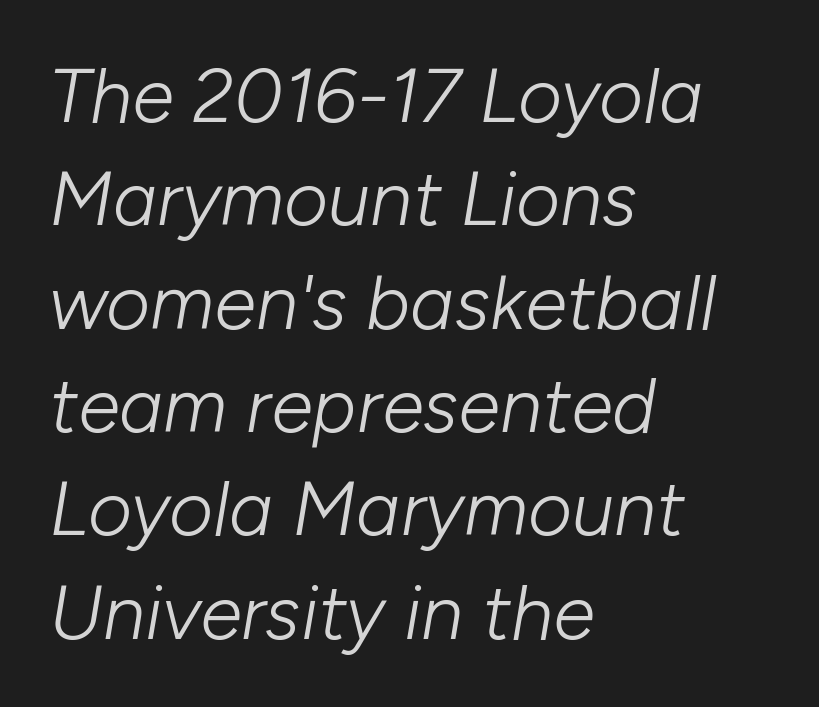
No word sits above an underline. Do the characters align in a grid? No, the font is proportional. Caption: standard tracking, unaltered. When letters slant like this, we call the style italic. Short and long lines alike share a common starting point at left. Counters stay open thanks to moderate or lighter strokes.
